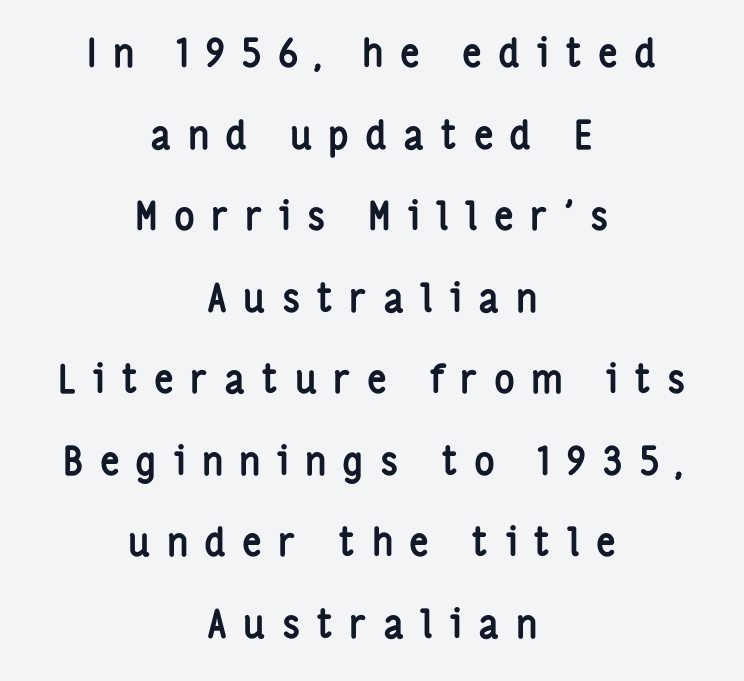
Typographically, this falls in the sans-serif category. Only glyphs here, with clear space below each row. Loose tracking; the words dissolve into strings of separated letters. Does the lettering tilt? It doesn't — this is upright.
